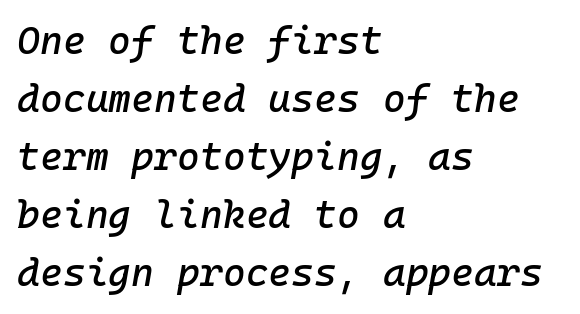
Q: Is the text italic (slanted)? A: Yes, it leans right by about 10 degrees.
Q: Is the text underlined? A: No.
Q: How is the paragraph aligned? A: Left-aligned.
Q: Is the spacing between letters normal or unusually wide? A: Normal.
Q: Is the spacing between lines tight, normal or loose? A: Normal.
Q: Width (condensed, normal, or wide)? A: Normal.
Q: Stroke contrast? A: Low.
Q: x-height? A: Medium.
